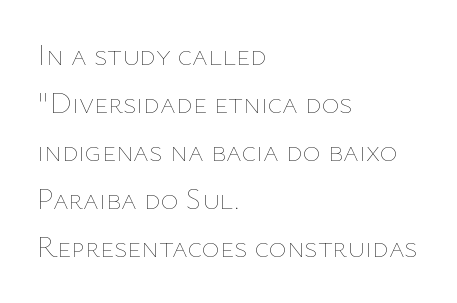
{"italic": "no", "bold": "no", "weight": "thin", "width": "normal", "stroke_contrast": "low", "x_height": "medium", "monospaced": "no", "underline": "no", "align": "left", "line_spacing": "normal", "line_spacing_ratio": 1.6, "letter_spacing": "normal", "letter_spacing_em": 0.0, "glyph_px": 30}
